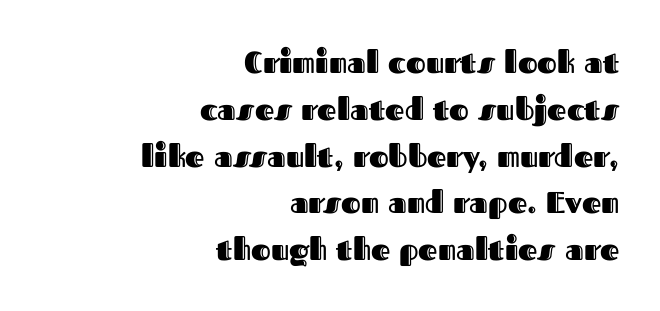
The image shows 30 px text type, upright; set right-aligned, normal line spacing (1.56x), normal letter spacing, not underlined; a medium x-height.
